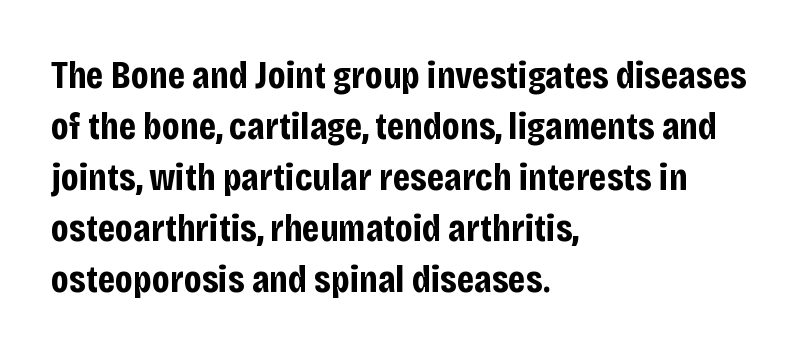
Reading down the column, the eye jumps a familiar distance to each next line. I'd call this a sans setting — the letters go barefoot. Teacher's note: observe the even left margin — that is flush-left alignment. Letter spacing: default. The passage shown is typed in a proportional face where columns would drift.
